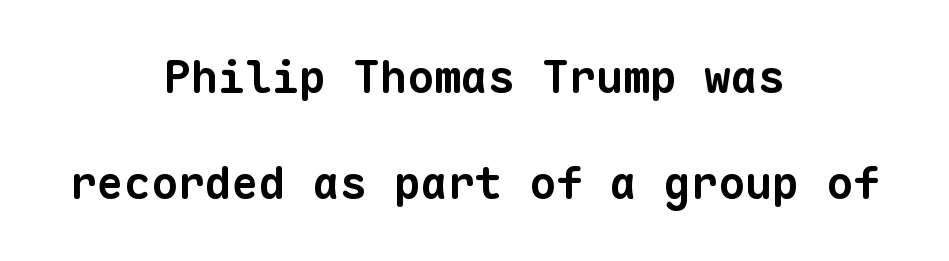
{"serif": "no", "bold": "yes", "weight": "bold", "width": "normal", "stroke_contrast": "low", "x_height": "medium", "monospaced": "yes", "underline": "no", "align": "center", "line_spacing": "loose", "line_spacing_ratio": 2.36, "letter_spacing": "normal", "letter_spacing_em": 0.0, "glyph_px": 45}
